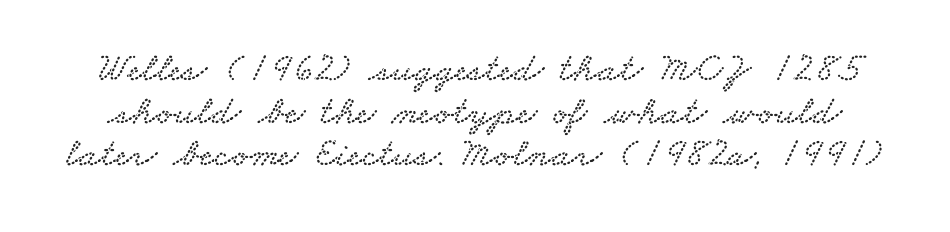
{"width": "wide", "stroke_contrast": "low", "x_height": "small", "monospaced": "no", "underline": "no", "line_spacing": "tight", "line_spacing_ratio": 1.04, "letter_spacing": "normal", "letter_spacing_em": 0.0, "glyph_px": 41}
